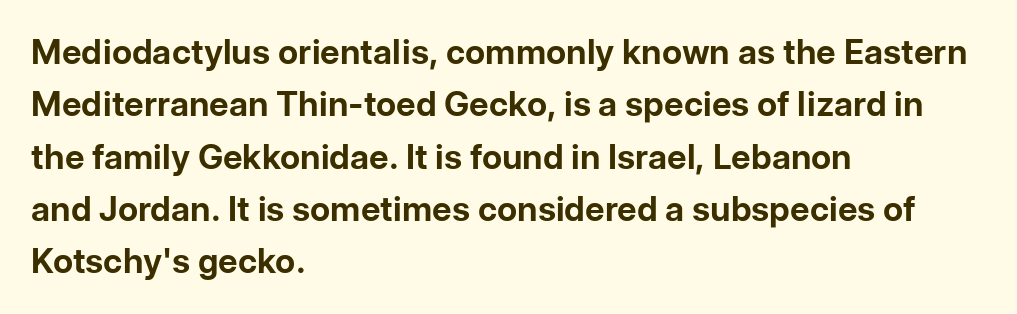
Observe the ordinary spacing: letters are neighbours, not strangers. Here the designer chose a conventional face with non-uniform glyph widths. Honestly, the row spacing looks completely unremarkable. Chunky letters — that's bold for sure. Upright lettering throughout.
